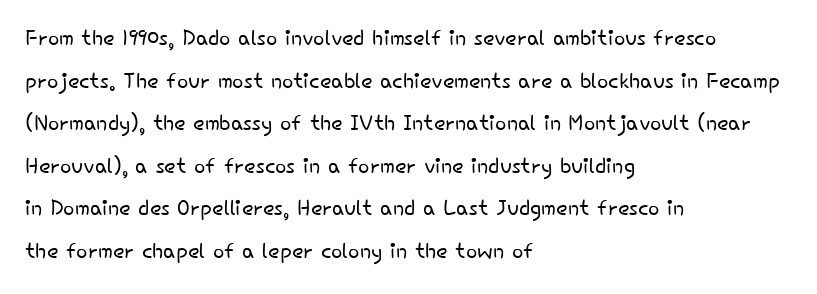
Each new line begins a customary step beneath the previous one. The letterforms sit shoulder to shoulder at normal distance. Alignment: flush left. The rendering uses natural spacing where letterforms have individual widths.
